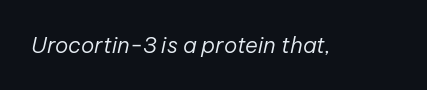
Compared with typical body copy, the letter spacing here is the same. Style check: oblique. Stems here are at most as thick as an everyday book face. Bare-footed words on every line.
